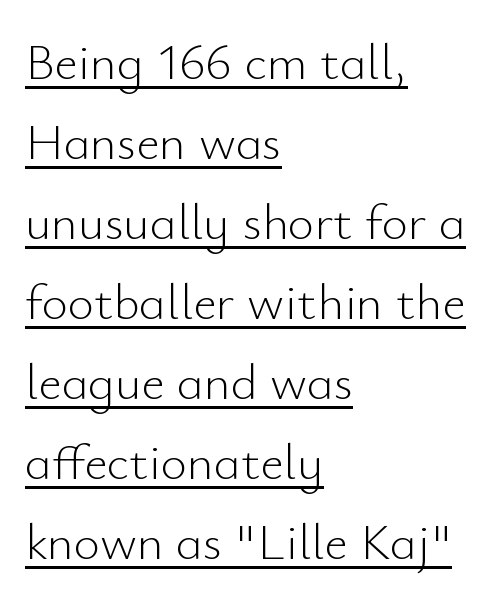
Q: Is the text bold? A: No.
Q: Is the text italic (slanted)? A: No, it is upright.
Q: Is the typeface a serif or a sans-serif typeface? A: Sans-serif.
Q: Is the text underlined? A: Yes.
Q: How is the paragraph aligned? A: Left-aligned.
Q: Is the spacing between letters normal or unusually wide? A: Normal.
Q: Is the spacing between lines tight, normal or loose? A: Normal.
Q: Width (condensed, normal, or wide)? A: Normal.
Q: Stroke contrast? A: Low.
Q: x-height? A: Small.
Q: Monospaced? A: No.
